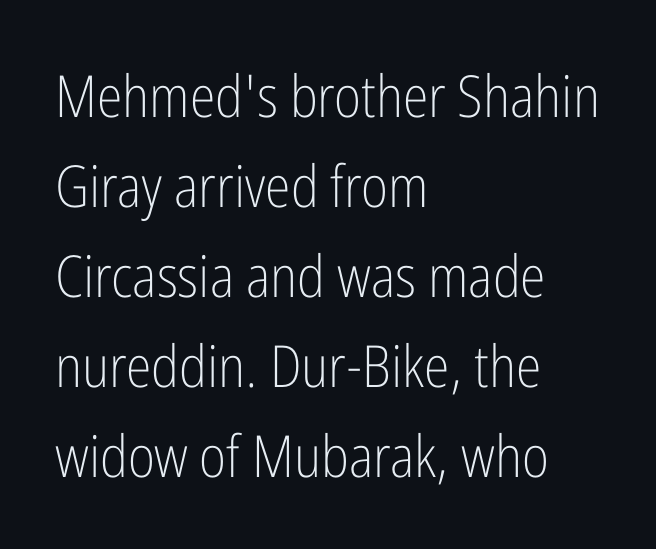
The type sits square on the baseline with zero lean. This sample uses a sans-serif face. How are the letters spaced? Ordinarily, with no added tracking. Proportional: the letters do not fall into vertical columns. Left-aligned paragraph, ragged on the right.
